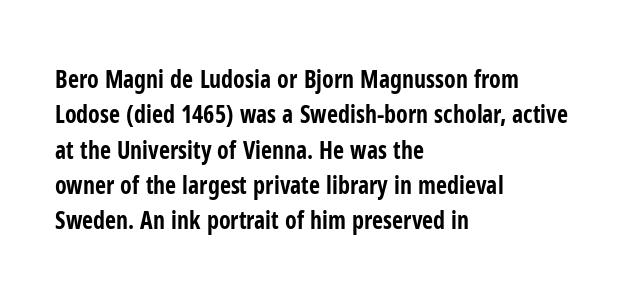
Q: Is the text bold? A: Yes.
Q: Is the text italic (slanted)? A: No, it is upright.
Q: Is the text underlined? A: No.
Q: How is the paragraph aligned? A: Left-aligned.
Q: Is the spacing between letters normal or unusually wide? A: Normal.
Q: Is the spacing between lines tight, normal or loose? A: Normal.
